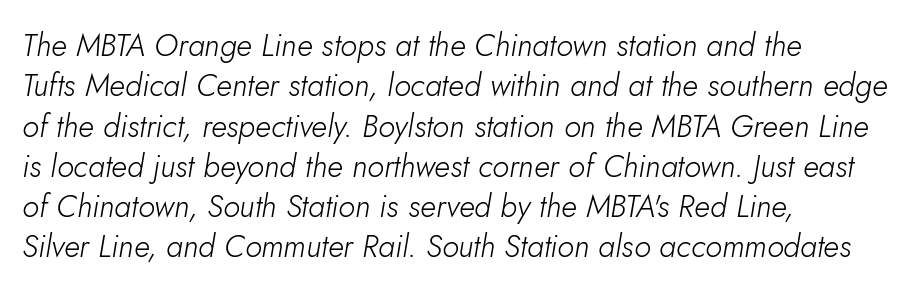
Q: Is the text bold? A: No.
Q: Is the text italic (slanted)? A: Yes, it leans right by about 5 degrees.
Q: Is the text underlined? A: No.
Q: How is the paragraph aligned? A: Left-aligned.
Q: Is the spacing between letters normal or unusually wide? A: Normal.
Q: Is the spacing between lines tight, normal or loose? A: Normal.
Q: Width (condensed, normal, or wide)? A: Normal.
Q: Stroke contrast? A: Low.
Q: x-height? A: Small.
Q: Monospaced? A: No.
